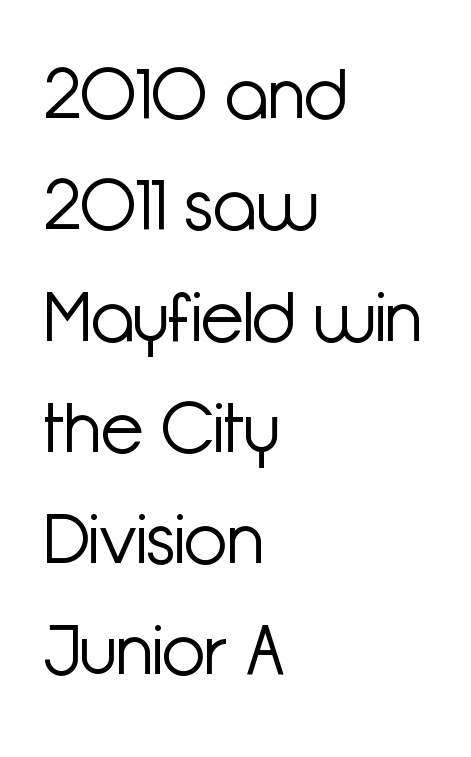
Q: Is the text bold? A: No.
Q: Is the text italic (slanted)? A: No, it is upright.
Q: Is the typeface a serif or a sans-serif typeface? A: Sans-serif.
Q: Is the text underlined? A: No.
Q: How is the paragraph aligned? A: Left-aligned.
Q: Is the spacing between letters normal or unusually wide? A: Normal.
Q: Is the spacing between lines tight, normal or loose? A: Normal.
Q: Width (condensed, normal, or wide)? A: Normal.
Q: Stroke contrast? A: Low.
Q: x-height? A: Medium.
Q: Monospaced? A: No.
